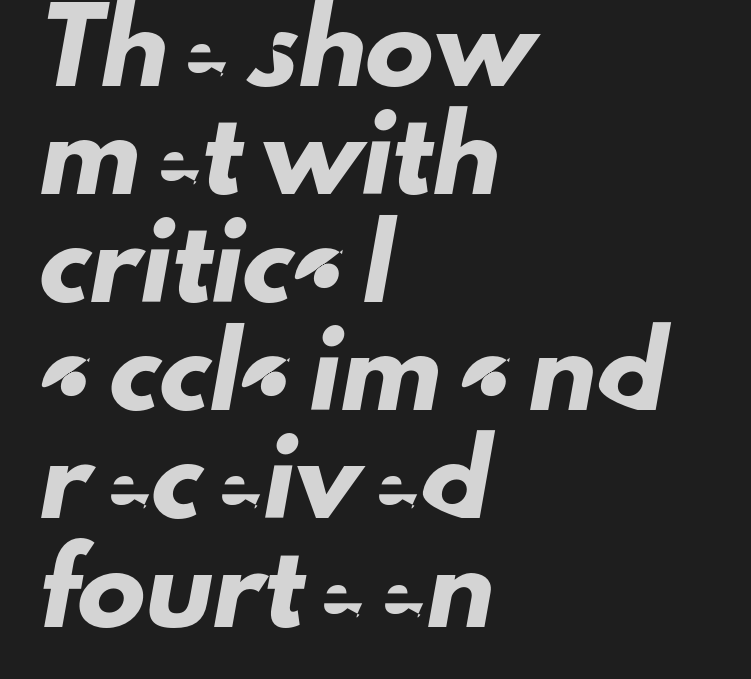
{"serif": "no", "width": "normal", "stroke_contrast": "low", "x_height": "small", "monospaced": "no", "underline": "no", "align": "left", "line_spacing": "normal", "line_spacing_ratio": 1.59, "letter_spacing": "normal", "letter_spacing_em": 0.0, "glyph_px": 68}
